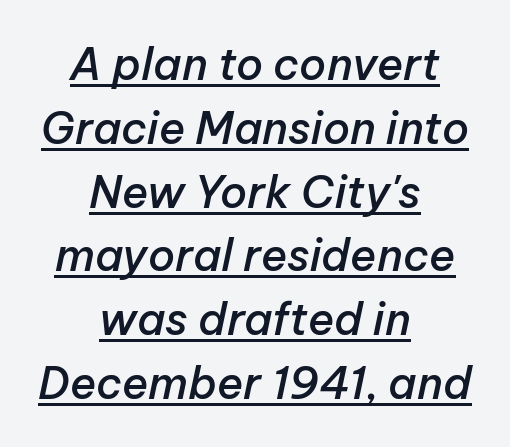
The image shows 44 px semibold type, italic (leaning right); set centered, normal line spacing (1.45x), normal letter spacing, underlined; low stroke contrast and a medium x-height.
